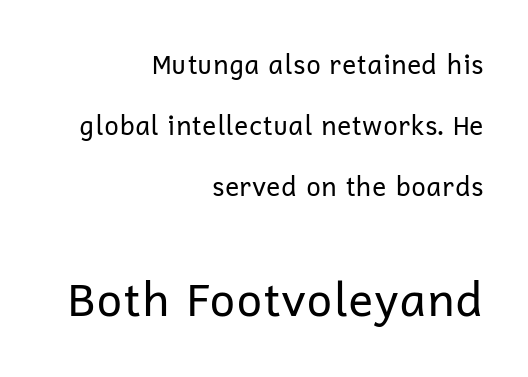
{"serif": "no", "italic": "no", "bold": "no", "weight": "regular", "width": "normal", "stroke_contrast": "low", "x_height": "medium", "monospaced": "no", "underline": "no", "align": "right", "line_spacing": "loose", "line_spacing_ratio": 2.35, "letter_spacing": "normal", "letter_spacing_em": 0.0, "larger_block": "second", "size_ratio": 1.77, "glyph_px": 46}
